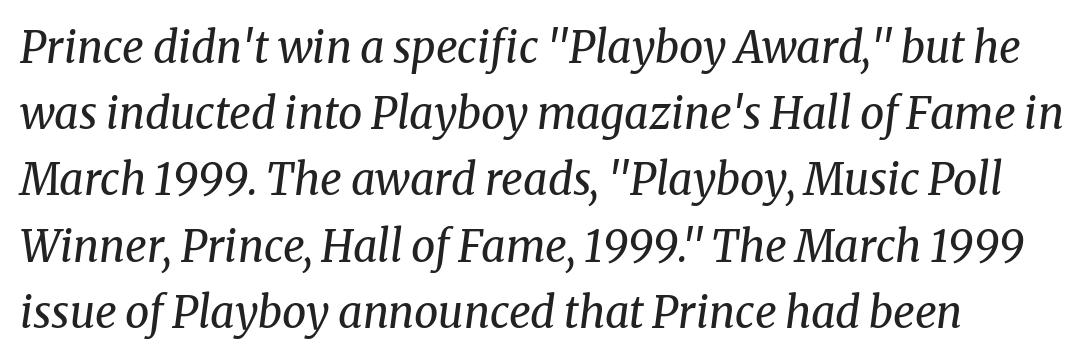
Q: Is the text bold? A: No.
Q: Is the text italic (slanted)? A: Yes, it leans right by about 8 degrees.
Q: Is the typeface a serif or a sans-serif typeface? A: Serif.
Q: Is the text underlined? A: No.
Q: How is the paragraph aligned? A: Left-aligned.
Q: Is the spacing between letters normal or unusually wide? A: Normal.
Q: Is the spacing between lines tight, normal or loose? A: Normal.
Q: Width (condensed, normal, or wide)? A: Normal.
Q: Stroke contrast? A: Medium.
Q: x-height? A: Medium.
Q: Monospaced? A: No.
